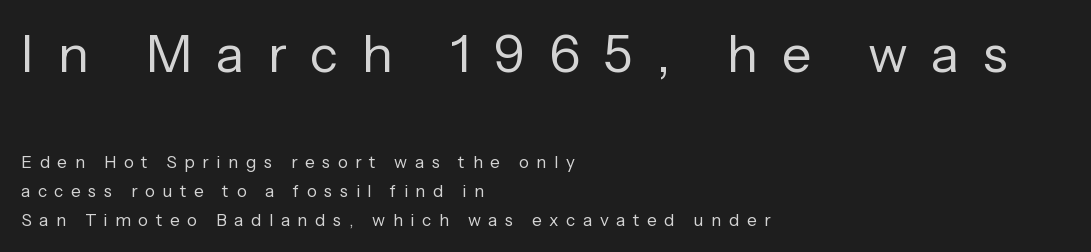
The image shows 52 px regular-weight sans-serif type, upright; set left-aligned, normal line spacing (1.7x), unusually wide letter spacing (+0.45 em), not underlined; the first (top) block is 3.06x larger; low stroke contrast and a medium x-height.
